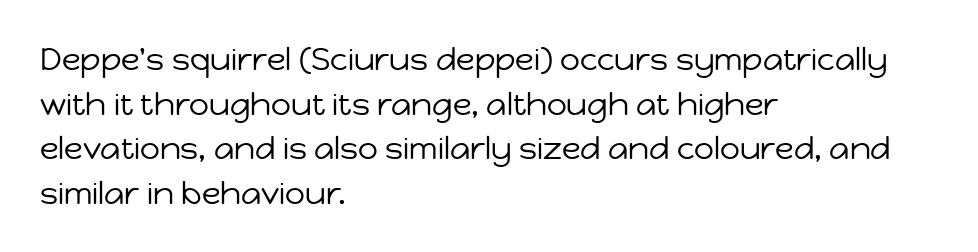
Q: Is the text bold? A: No.
Q: Is the text italic (slanted)? A: No, it is upright.
Q: Is the typeface a serif or a sans-serif typeface? A: Sans-serif.
Q: Is the text underlined? A: No.
Q: How is the paragraph aligned? A: Left-aligned.
Q: Is the spacing between letters normal or unusually wide? A: Normal.
Q: Is the spacing between lines tight, normal or loose? A: Normal.
Q: Width (condensed, normal, or wide)? A: Normal.
Q: Stroke contrast? A: Low.
Q: x-height? A: Medium.
Q: Monospaced? A: No.
